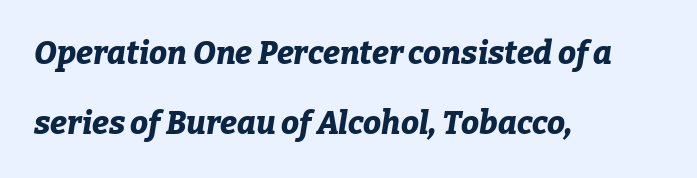
The image shows 32 px bold type, italic (leaning right); set left-aligned, loose line spacing (2.2x), normal letter spacing, not underlined; low stroke contrast and a medium x-height.
